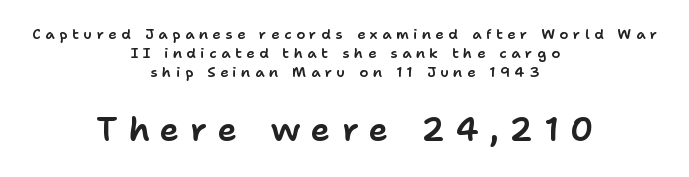
Whoever set this chose a conventional vertical rhythm. Horizontal alignment here is central, giving a formal, balanced look. Caption: expanded tracking, letters set apart. Classification — sans serif. Is there any slant? The stems are plumb. No word sits above an underline.
